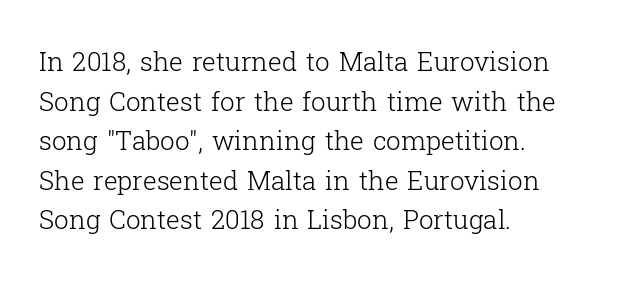
The block of text has a typical density, with ordinary space between rows. The line texture is even and compact thanks to regular tracking. Nothing heavy about these letters — not bold at all. Which margin do the lines hug? The left one — the right edge is uneven.
